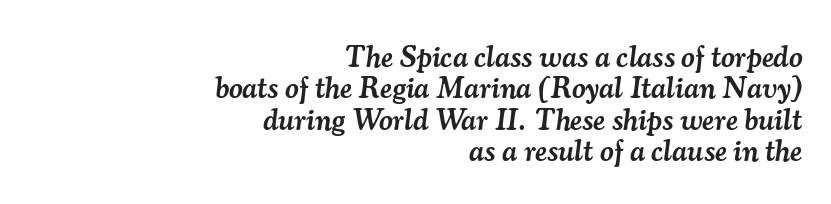
{"serif": "yes", "italic": "yes", "lean": "right", "slant_degrees": 7, "bold": "semi", "weight": "semibold", "width": "normal", "stroke_contrast": "medium", "x_height": "small", "monospaced": "no", "underline": "no", "align": "right", "line_spacing": "tight", "line_spacing_ratio": 1.05, "letter_spacing": "normal", "letter_spacing_em": 0.0, "glyph_px": 30}
